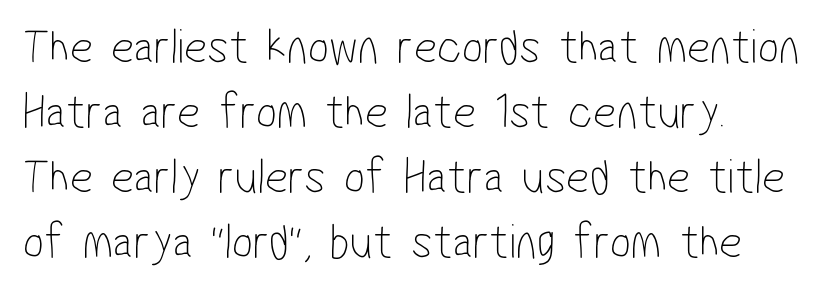
The letterforms sit shoulder to shoulder at normal distance. A classic flush-left, rag-right setting is used for this passage. Rule under the text: the space is simply empty. These lines are rendered in a variable-pitch font.
